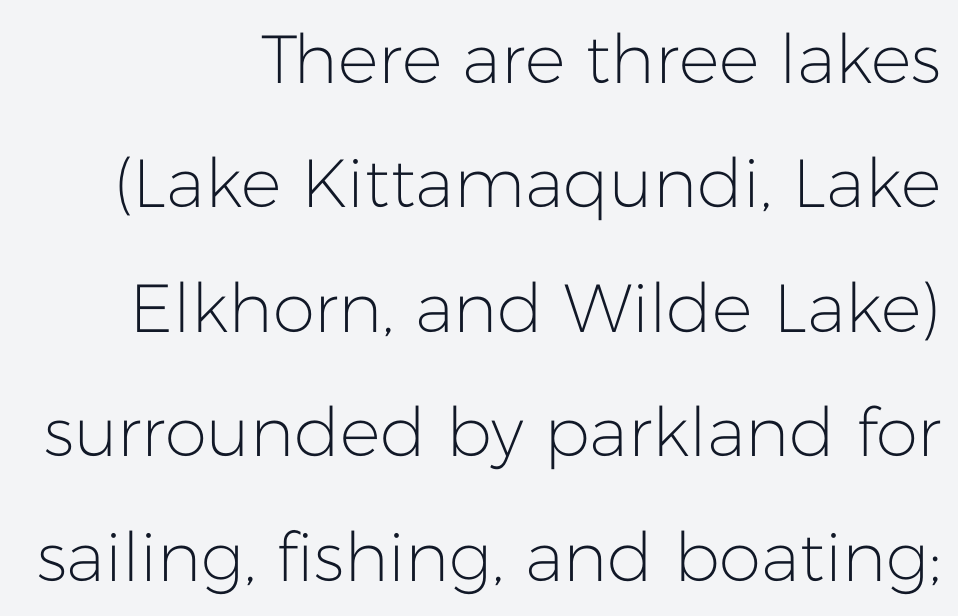
Do the characters align in a grid? No, the font is proportional. The letters sit at their default tracking, neither squeezed nor spread. Does the copy run flush right? Yes — the right margin is perfectly even. Unlike a traditional serif, this face leaves its strokes unadorned. A quiet, ordinary-to-light weight characterises the typeface.
